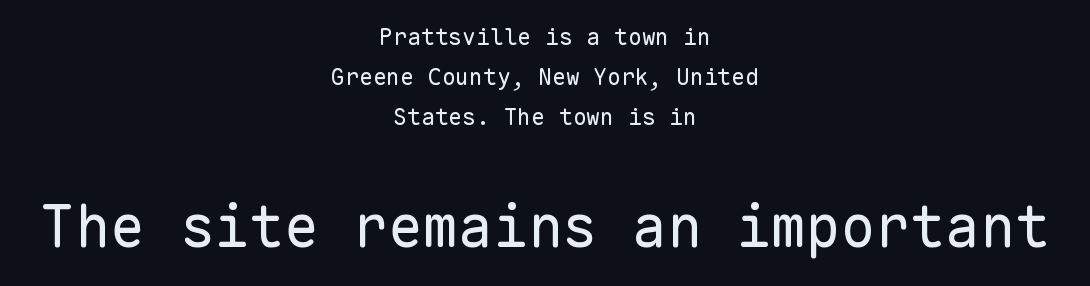
The image shows 58 px regular-weight sans-serif type, upright, monospaced; set centered, line spacing 1.73x, normal letter spacing, not underlined; the second (bottom) block is 2.52x larger; low stroke contrast and a medium x-height.
